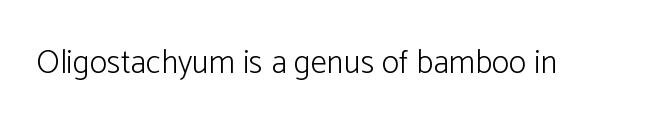
{"serif": "no", "italic": "no", "bold": "no", "weight": "light", "width": "normal", "stroke_contrast": "low", "x_height": "medium", "monospaced": "no", "underline": "no", "letter_spacing": "normal", "letter_spacing_em": 0.0, "glyph_px": 33}
